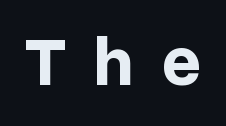
The passage shown is not underscored anywhere. A typesetter would call this proportional, since set widths differ per character. Look at the bottom of the vertical strokes: they stop flat, with no serifs. This is roman type, the default non-slanted kind. Weight: bold.
